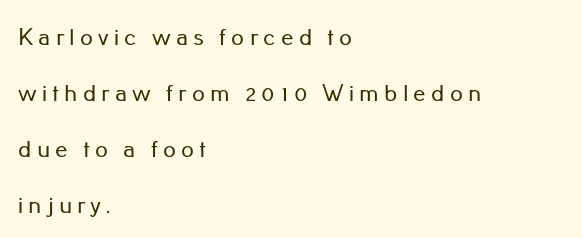
{"italic": "no", "underline": "no", "align": "left", "line_spacing": "loose", "line_spacing_ratio": 2.24, "letter_spacing": "wide", "letter_spacing_em": 0.21, "glyph_px": 25}
